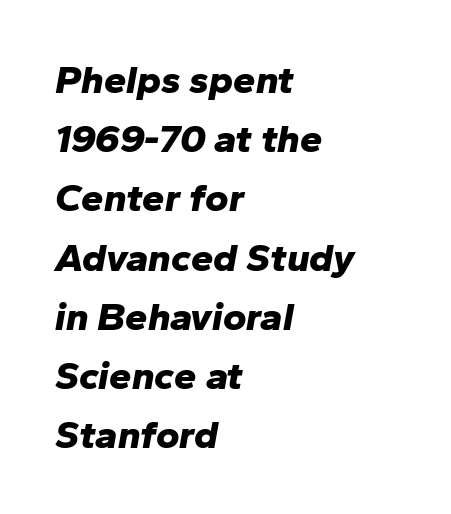
{"italic": "yes", "lean": "right", "slant_degrees": 10, "bold": "yes", "weight": "bold", "width": "normal", "stroke_contrast": "low", "x_height": "medium", "monospaced": "no", "underline": "no", "align": "left", "line_spacing": "normal", "line_spacing_ratio": 1.48, "letter_spacing": "normal", "letter_spacing_em": 0.0, "glyph_px": 40}
